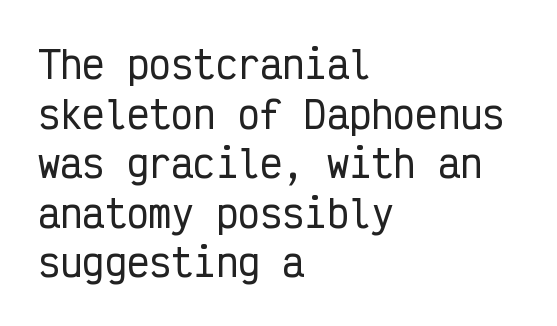
Q: Is the text italic (slanted)? A: No, it is upright.
Q: Is the typeface a serif or a sans-serif typeface? A: Sans-serif.
Q: Is the text underlined? A: No.
Q: How is the paragraph aligned? A: Left-aligned.
Q: Is the spacing between letters normal or unusually wide? A: Normal.
Q: Is the spacing between lines tight, normal or loose? A: Normal.
Q: Width (condensed, normal, or wide)? A: Condensed.
Q: Stroke contrast? A: Low.
Q: x-height? A: Medium.
Q: Monospaced? A: Yes.
